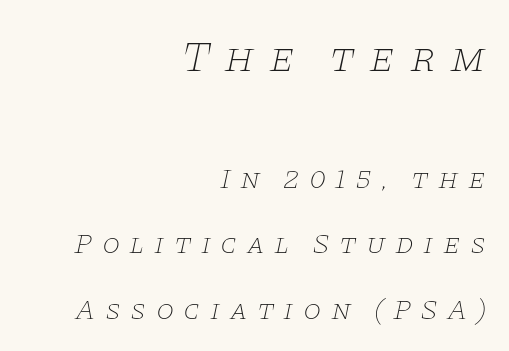
{"serif": "yes", "italic": "yes", "lean": "right", "slant_degrees": 11, "bold": "no", "weight": "thin", "width": "wide", "stroke_contrast": "low", "x_height": "large", "monospaced": "no", "underline": "no", "align": "right", "line_spacing": "loose", "line_spacing_ratio": 2.26, "letter_spacing": "wide", "letter_spacing_em": 0.32, "larger_block": "first", "size_ratio": 1.48, "glyph_px": 43}
